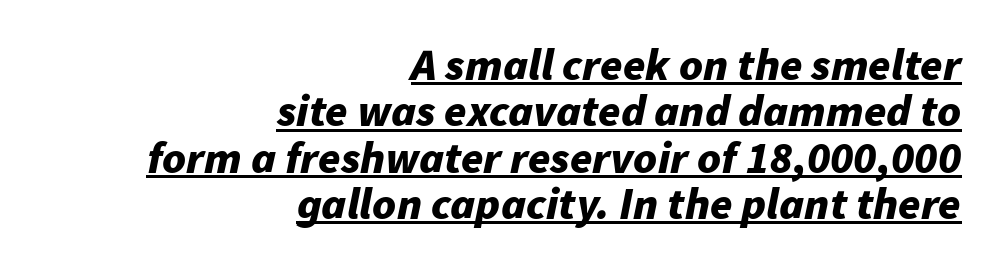
Where is the straight margin? On the right. Baseline-to-baseline distance is barely more than the letter height. Looks like regular typesetting: each glyph gets only the width it needs. Underlined type. Does extra space separate the letters? No, they use regular spacing. Tall strokes in this sample are angled rather than plumb.
